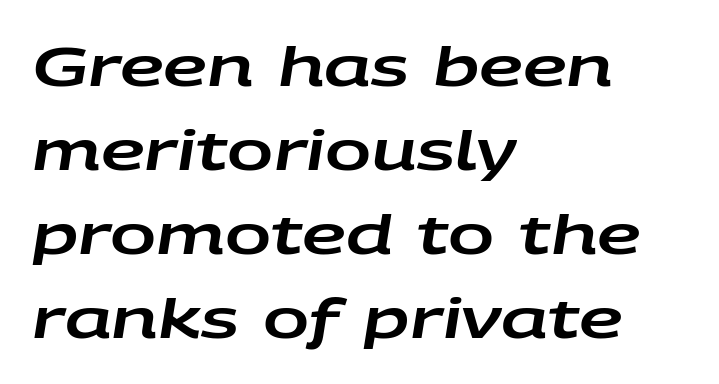
Q: Is the text italic (slanted)? A: Yes, it leans right by about 9 degrees.
Q: Is the text underlined? A: No.
Q: How is the paragraph aligned? A: Left-aligned.
Q: Is the spacing between letters normal or unusually wide? A: Normal.
Q: Is the spacing between lines tight, normal or loose? A: Normal.
Q: Width (condensed, normal, or wide)? A: Wide.
Q: Stroke contrast? A: Low.
Q: x-height? A: Large.
Q: Monospaced? A: No.
